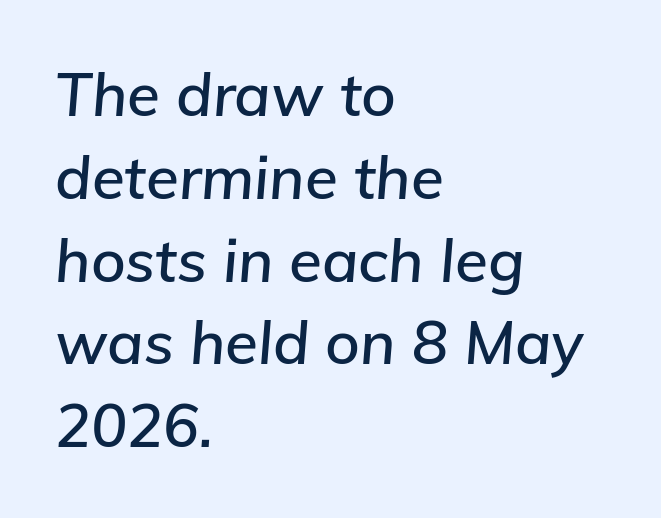
Q: Is the text italic (slanted)? A: Yes, it leans right by about 5 degrees.
Q: Is the text underlined? A: No.
Q: How is the paragraph aligned? A: Left-aligned.
Q: Is the spacing between letters normal or unusually wide? A: Normal.
Q: Is the spacing between lines tight, normal or loose? A: Normal.
Q: Width (condensed, normal, or wide)? A: Normal.
Q: Stroke contrast? A: Low.
Q: x-height? A: Medium.
Q: Monospaced? A: No.
